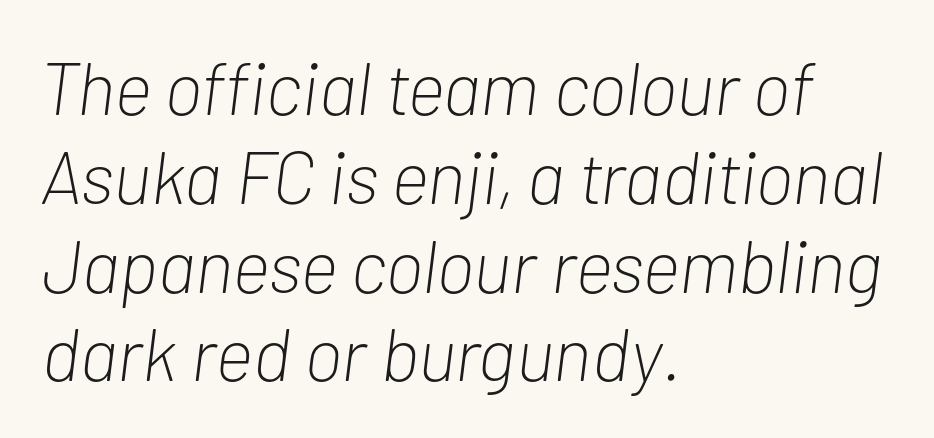
The image shows 74 px light, condensed type, italic (leaning right); set left-aligned, line spacing 1.2x, normal letter spacing, not underlined; low stroke contrast and a medium x-height.
